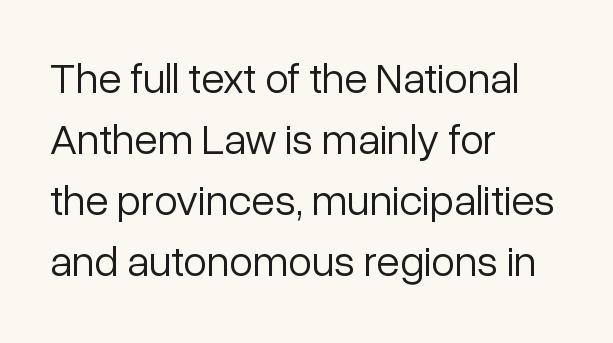
Q: Is the text bold? A: No.
Q: Is the text italic (slanted)? A: No, it is upright.
Q: Is the typeface a serif or a sans-serif typeface? A: Sans-serif.
Q: Is the text underlined? A: No.
Q: How is the paragraph aligned? A: Left-aligned.
Q: Is the spacing between letters normal or unusually wide? A: Normal.
Q: Is the spacing between lines tight, normal or loose? A: Normal.
Q: Width (condensed, normal, or wide)? A: Normal.
Q: Stroke contrast? A: Low.
Q: x-height? A: Medium.
Q: Monospaced? A: No.
